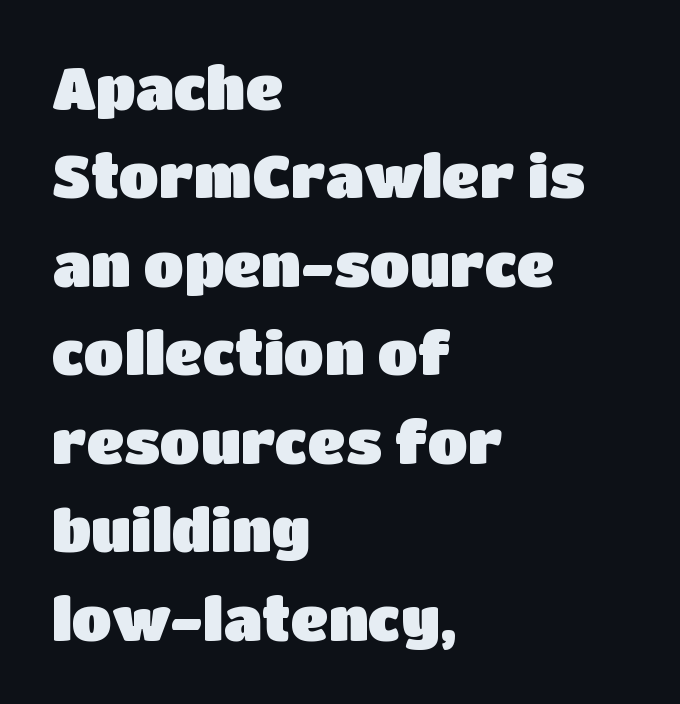
One glance says typical: line gaps are just what's usual. A typesetter would call this proportional, since set widths differ per character. Nope, not italic — everything's standing straight. Underline: absent. In terms of letterspacing, this is plain default setting.
